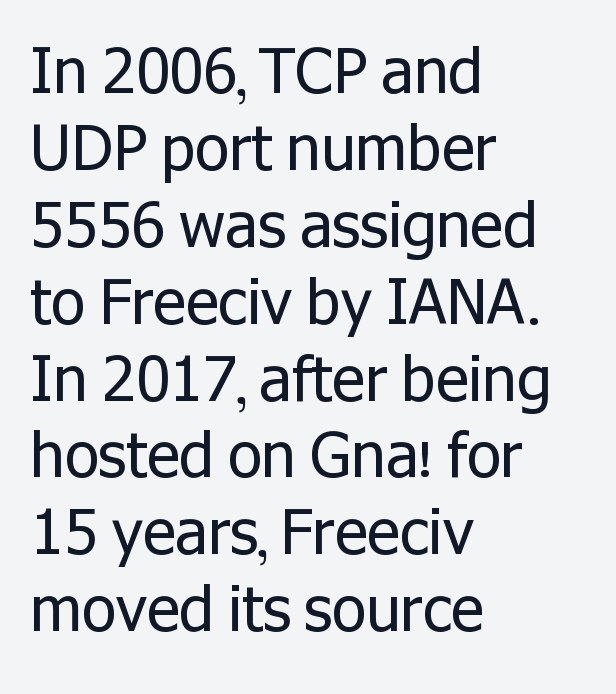
Q: Is the text bold? A: No.
Q: Is the text italic (slanted)? A: No, it is upright.
Q: Is the typeface a serif or a sans-serif typeface? A: Sans-serif.
Q: Is the text underlined? A: No.
Q: How is the paragraph aligned? A: Left-aligned.
Q: Is the spacing between letters normal or unusually wide? A: Normal.
Q: Width (condensed, normal, or wide)? A: Normal.
Q: Stroke contrast? A: Low.
Q: x-height? A: Medium.
Q: Monospaced? A: No.
